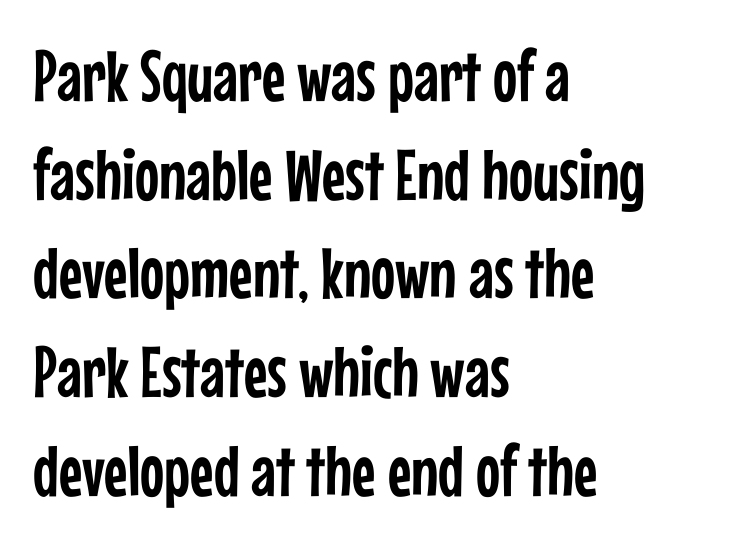
{"serif": "no", "italic": "no", "width": "condensed", "stroke_contrast": "low", "x_height": "medium", "monospaced": "no", "underline": "no", "align": "left", "line_spacing": "normal", "line_spacing_ratio": 1.37, "letter_spacing": "normal", "letter_spacing_em": 0.0, "glyph_px": 72}
